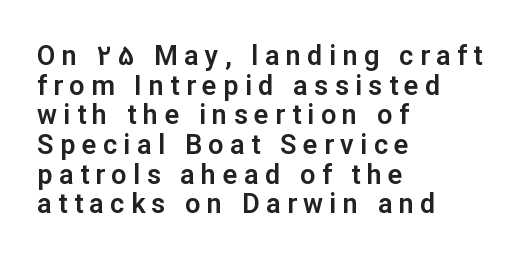
The image shows 27 px text type, upright; set left-aligned, tight line spacing (1.1x), unusually wide letter spacing (+0.24 em), not underlined.
